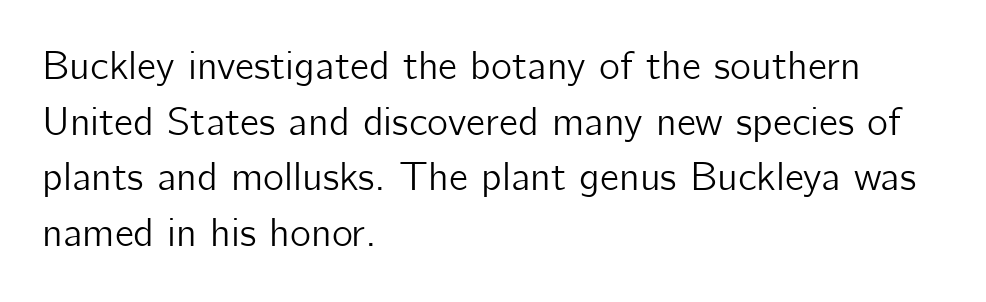
{"serif": "no", "italic": "no", "width": "normal", "stroke_contrast": "low", "x_height": "medium", "monospaced": "no", "underline": "no", "align": "left", "line_spacing": "normal", "line_spacing_ratio": 1.39, "letter_spacing": "normal", "letter_spacing_em": 0.0, "glyph_px": 40}
